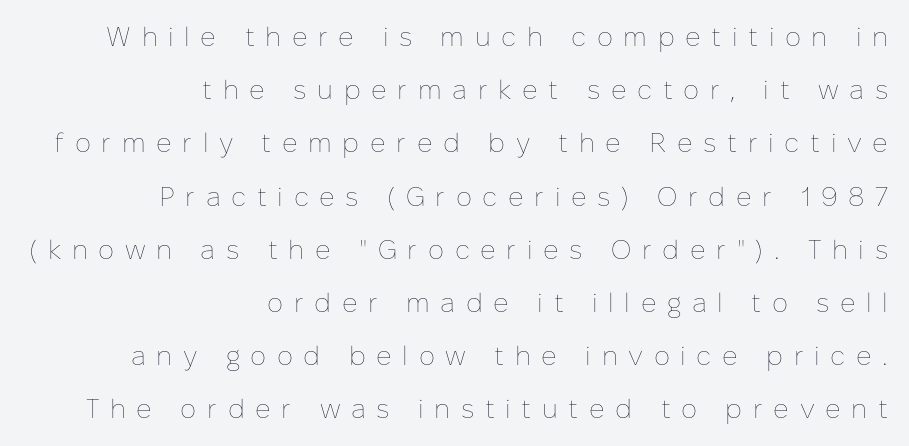
The compositor pushed each line to the right boundary. Words appear elongated and porous because spacing is wide. A clean baseline with only descenders dipping below it. No heavy texture on the line: the type isn't bold. The block of text is sparse from top to bottom, with ample space between rows.
